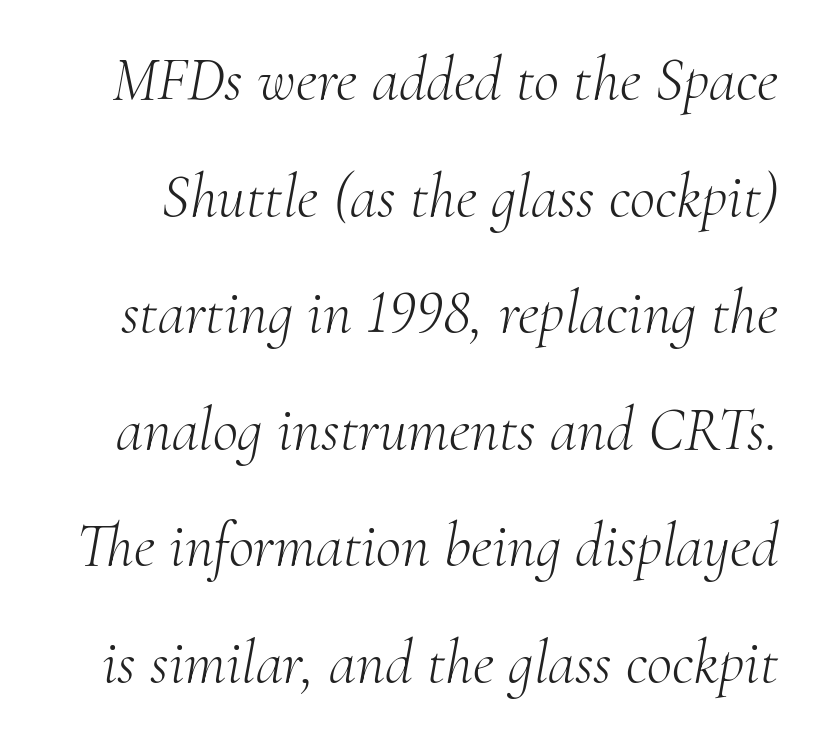
The image shows 62 px light serif type, italic (leaning right); set line spacing 1.88x, normal letter spacing, not underlined; medium stroke contrast and a small x-height.
